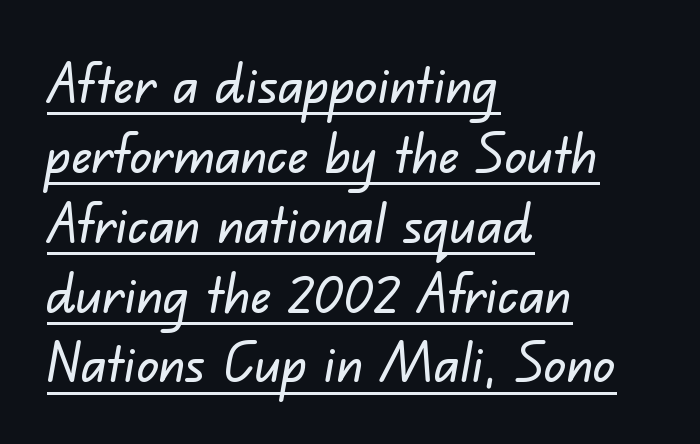
The image shows 55 px sans-serif type; set left-aligned, normal line spacing (1.27x), normal letter spacing, underlined; low stroke contrast and a small x-height.
